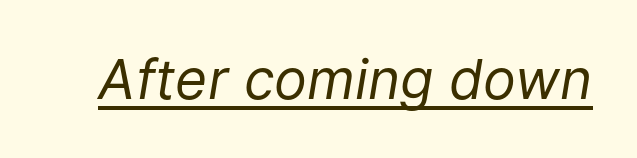
Q: Is the text bold? A: No.
Q: Is the text italic (slanted)? A: Yes, it leans right by about 9 degrees.
Q: Is the text underlined? A: Yes.
Q: Is the spacing between letters normal or unusually wide? A: Normal.
Q: Width (condensed, normal, or wide)? A: Normal.
Q: Stroke contrast? A: Low.
Q: x-height? A: Medium.
Q: Monospaced? A: No.
